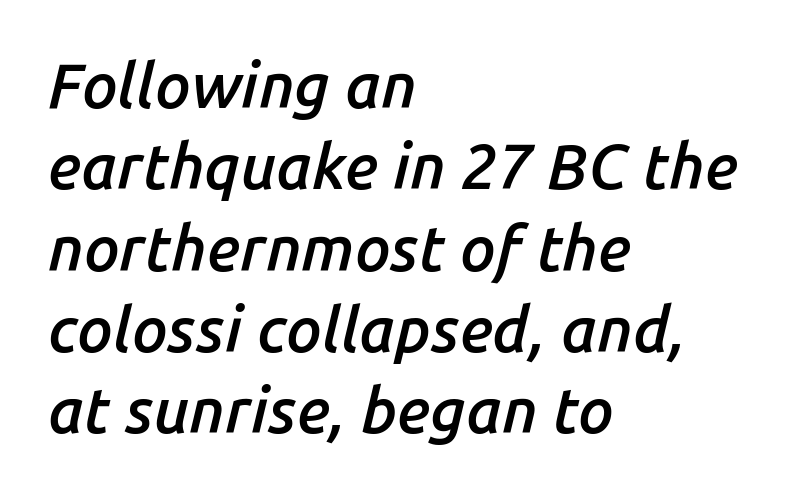
Q: Is the text bold? A: Semi-bold.
Q: Is the text italic (slanted)? A: Yes, it leans right by about 14 degrees.
Q: Is the text underlined? A: No.
Q: How is the paragraph aligned? A: Left-aligned.
Q: Is the spacing between letters normal or unusually wide? A: Normal.
Q: Is the spacing between lines tight, normal or loose? A: Normal.
Q: Width (condensed, normal, or wide)? A: Normal.
Q: Stroke contrast? A: Low.
Q: x-height? A: Medium.
Q: Monospaced? A: No.
